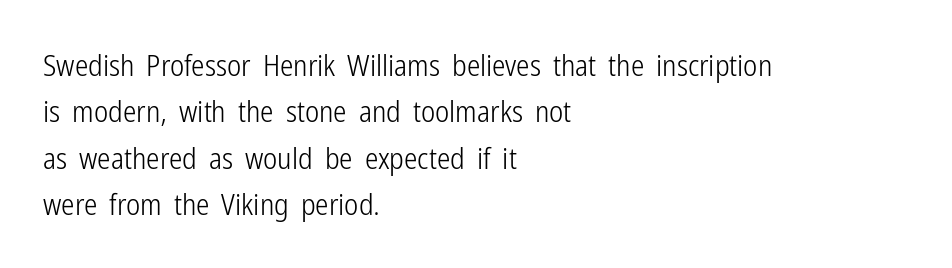
Q: Is the text bold? A: No.
Q: Is the text italic (slanted)? A: No, it is upright.
Q: Is the typeface a serif or a sans-serif typeface? A: Sans-serif.
Q: Is the text underlined? A: No.
Q: How is the paragraph aligned? A: Left-aligned.
Q: Is the spacing between letters normal or unusually wide? A: Normal.
Q: Is the spacing between lines tight, normal or loose? A: Normal.
Q: Width (condensed, normal, or wide)? A: Condensed.
Q: Stroke contrast? A: Low.
Q: x-height? A: Medium.
Q: Monospaced? A: No.
